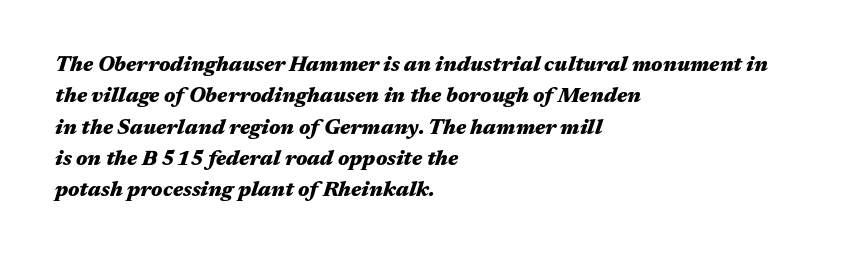
Horizontal bands of white between lines are of average thickness. Slanted lettering throughout. Caption: standard tracking, unaltered. Set as a true bold cut, around the 700 mark. The setting favours the left margin, as ordinary paragraphs usually do. Check under the words: just untouched page.
